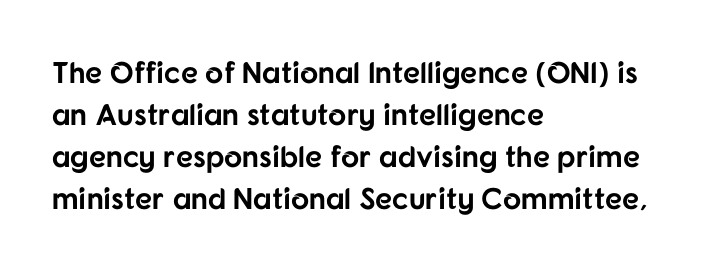
Q: Is the text bold? A: Yes.
Q: Is the text italic (slanted)? A: No, it is upright.
Q: Is the typeface a serif or a sans-serif typeface? A: Sans-serif.
Q: Is the text underlined? A: No.
Q: How is the paragraph aligned? A: Left-aligned.
Q: Is the spacing between letters normal or unusually wide? A: Normal.
Q: Is the spacing between lines tight, normal or loose? A: Normal.
Q: Width (condensed, normal, or wide)? A: Normal.
Q: Stroke contrast? A: Low.
Q: x-height? A: Medium.
Q: Monospaced? A: No.
